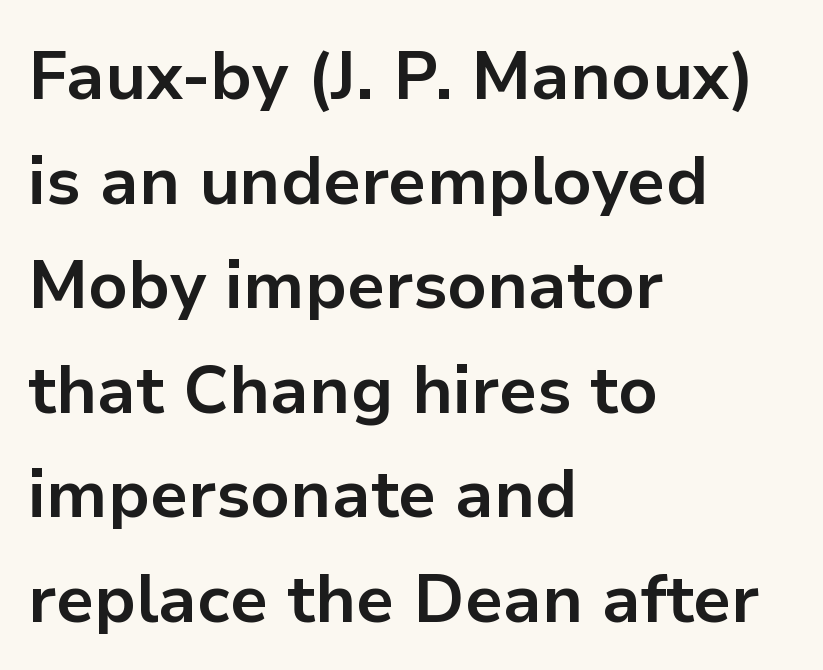
Successive baselines arrive at the customary interval. Words appear dense and cohesive because spacing is normal. Casual observation: everything's shoved over to the left. The baseline area is clear. A typesetter would call this proportional, since set widths differ per character. When letters stand straight like this, we call the style roman or upright.
